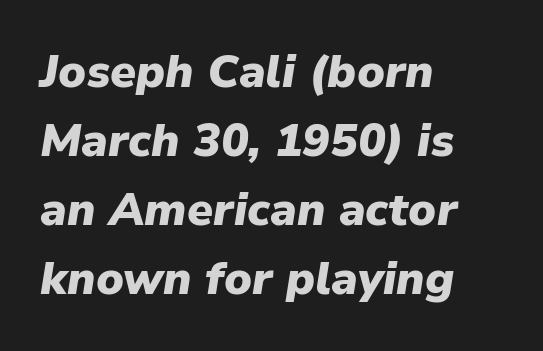
Students, note that the glyphs here touch the page at normal intervals. Observe the lean: these are italic letterforms. On the weight axis this lands at bold, roughly 700. Proportional: the letters do not fall into vertical columns.
